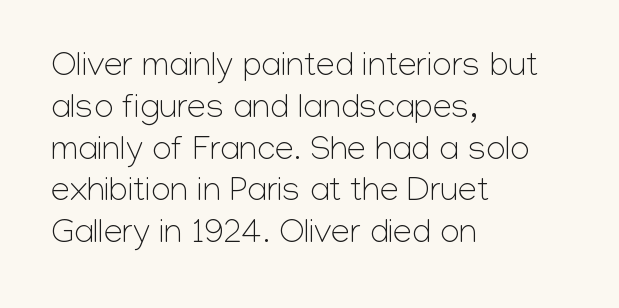
Q: Is the text bold? A: No.
Q: Is the text italic (slanted)? A: No, it is upright.
Q: Is the typeface a serif or a sans-serif typeface? A: Sans-serif.
Q: Is the text underlined? A: No.
Q: How is the paragraph aligned? A: Left-aligned.
Q: Is the spacing between letters normal or unusually wide? A: Normal.
Q: Width (condensed, normal, or wide)? A: Normal.
Q: Stroke contrast? A: Low.
Q: x-height? A: Medium.
Q: Monospaced? A: No.
